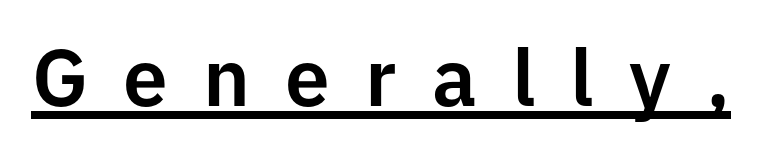
Q: Is the text italic (slanted)? A: No, it is upright.
Q: Is the typeface a serif or a sans-serif typeface? A: Sans-serif.
Q: Is the text underlined? A: Yes.
Q: Is the spacing between letters normal or unusually wide? A: Unusually wide.
Q: Width (condensed, normal, or wide)? A: Normal.
Q: Stroke contrast? A: Low.
Q: x-height? A: Medium.
Q: Monospaced? A: No.
